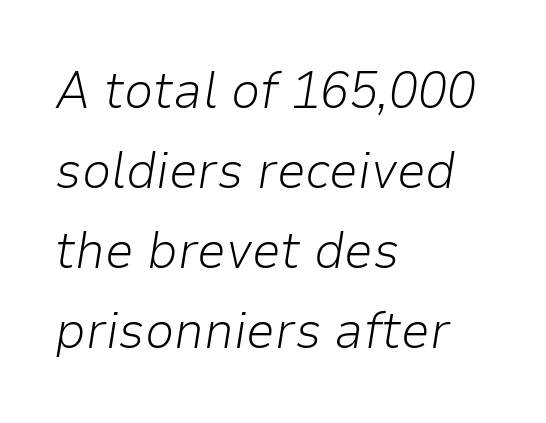
The image shows 52 px light type, italic (leaning right); set left-aligned, normal line spacing (1.54x), normal letter spacing, not underlined; low stroke contrast and a medium x-height.
